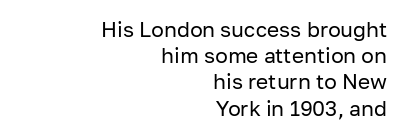
The image shows 21 px text type, upright; set right-aligned, normal line spacing (1.25x), normal letter spacing, not underlined.
